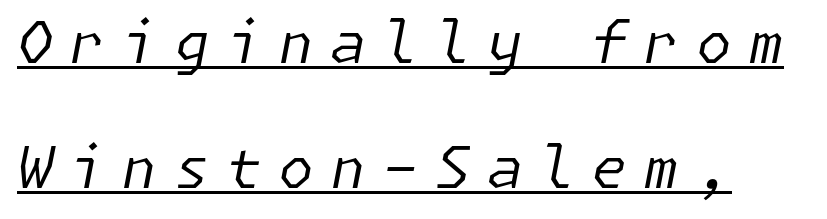
Q: Is the text bold? A: No.
Q: Is the text italic (slanted)? A: Yes, it leans right by about 11 degrees.
Q: Is the text underlined? A: Yes.
Q: Is the spacing between letters normal or unusually wide? A: Unusually wide.
Q: Is the spacing between lines tight, normal or loose? A: Loose.
Q: Width (condensed, normal, or wide)? A: Normal.
Q: Stroke contrast? A: Low.
Q: x-height? A: Medium.
